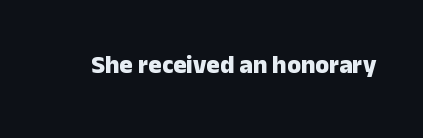
Underlining? Definitely not there. Strong, thick strokes mark this as bold type. This sample uses an upright cut, with every glyph sitting square on the baseline. A typesetter would call this zero additional tracking.
